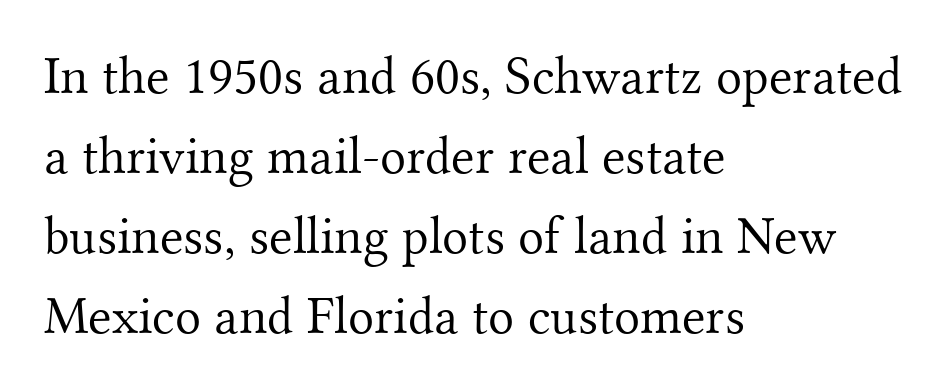
Q: Is the text bold? A: No.
Q: Is the text italic (slanted)? A: No, it is upright.
Q: Is the typeface a serif or a sans-serif typeface? A: Serif.
Q: Is the text underlined? A: No.
Q: How is the paragraph aligned? A: Left-aligned.
Q: Is the spacing between letters normal or unusually wide? A: Normal.
Q: Is the spacing between lines tight, normal or loose? A: Normal.
Q: Width (condensed, normal, or wide)? A: Normal.
Q: Stroke contrast? A: Medium.
Q: x-height? A: Small.
Q: Monospaced? A: No.
